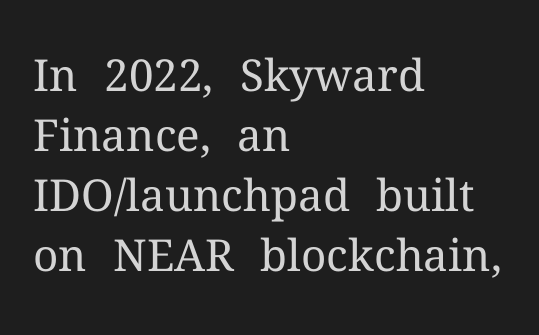
The image shows 44 px regular-weight serif type, upright; set left-aligned, normal line spacing (1.36x), normal letter spacing, not underlined; medium stroke contrast and a medium x-height.
